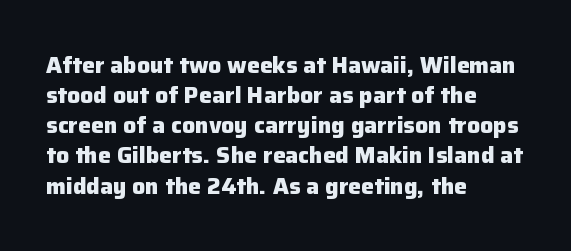
Does extra space separate the letters? No, they use regular spacing. The passage is arranged the way most books set body copy — flush left. Successive baselines arrive at the customary interval. Posture: upright roman. Is the type bold? Yes — the strokes are clearly thick and heavy.
